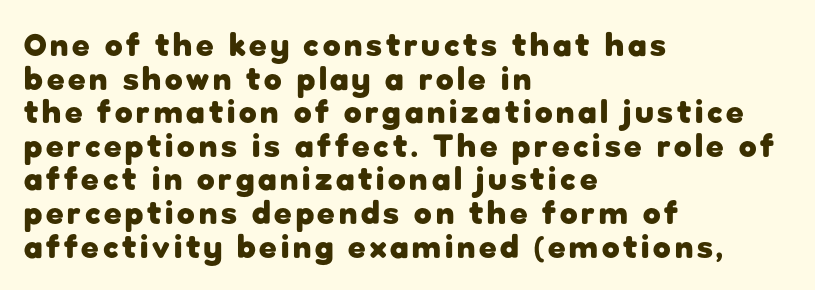
{"serif": "no", "italic": "no", "bold": "yes", "weight": "heavy", "width": "normal", "stroke_contrast": "low", "x_height": "medium", "monospaced": "no", "underline": "no", "align": "left", "line_spacing": "tight", "line_spacing_ratio": 1.05, "glyph_px": 32}
